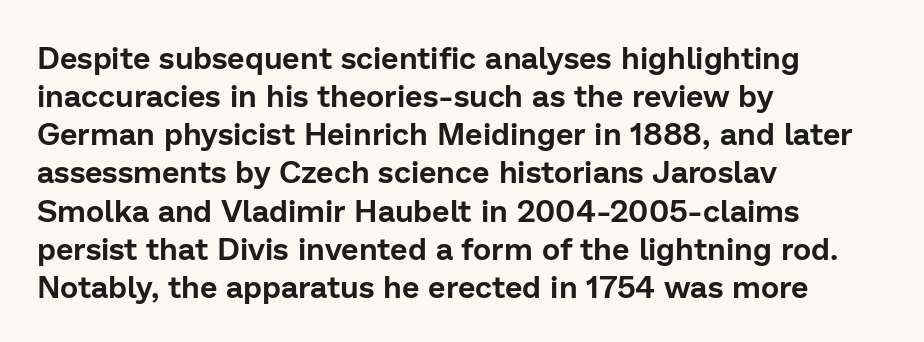
Typographically, this falls in the sans-serif category. Descenders are the only things crossing below the line. No extra tracking has been applied to these lines. These lines are rendered in a variable-pitch font.
